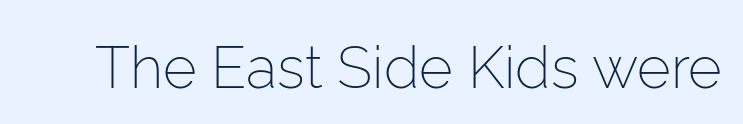
Q: Is the text bold? A: No.
Q: Is the text italic (slanted)? A: No, it is upright.
Q: Is the typeface a serif or a sans-serif typeface? A: Sans-serif.
Q: Is the text underlined? A: No.
Q: Is the spacing between letters normal or unusually wide? A: Normal.
Q: Width (condensed, normal, or wide)? A: Normal.
Q: Stroke contrast? A: Low.
Q: x-height? A: Medium.
Q: Monospaced? A: No.
